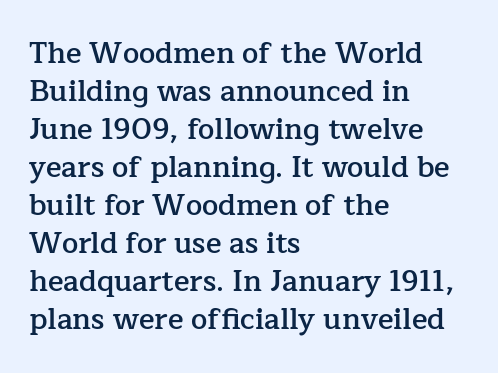
The image shows 29 px semibold serif type, upright; set left-aligned, normal line spacing (1.31x), normal letter spacing, not underlined; low stroke contrast and a medium x-height.
